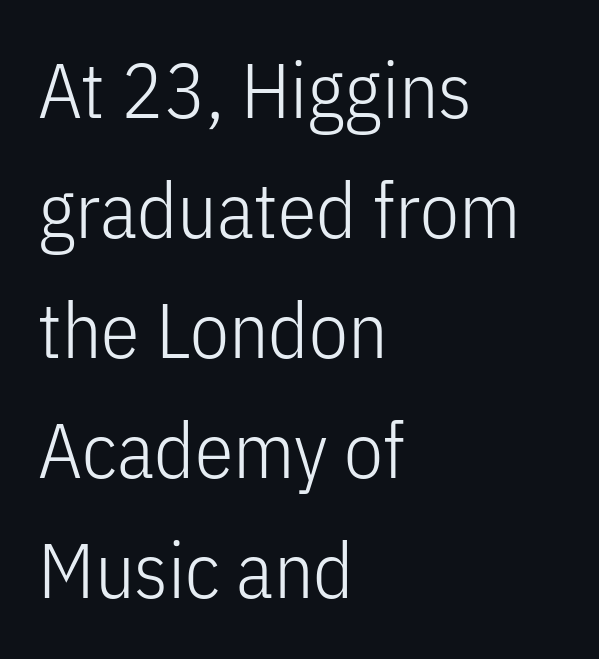
The image shows 78 px light, condensed sans-serif type, upright; set left-aligned, normal line spacing (1.54x), normal letter spacing, not underlined; low stroke contrast and a medium x-height.
